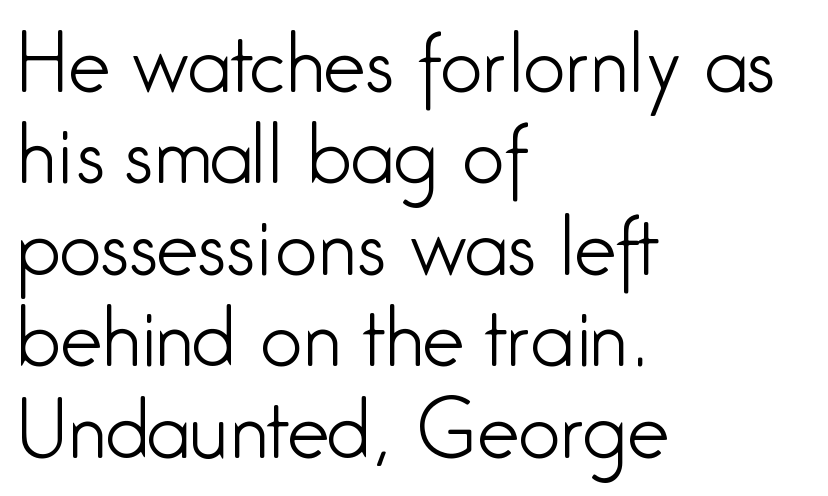
{"serif": "no", "italic": "no", "bold": "no", "weight": "light", "width": "condensed", "stroke_contrast": "low", "x_height": "medium", "monospaced": "no", "underline": "no", "align": "left", "line_spacing_ratio": 1.22, "letter_spacing": "normal", "letter_spacing_em": 0.0, "glyph_px": 75}
